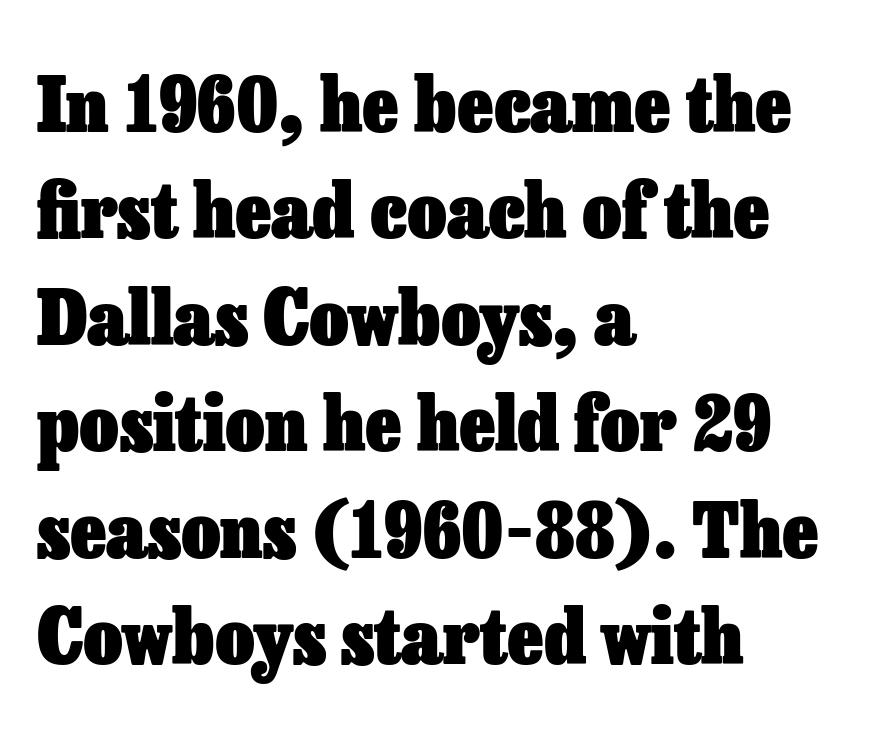
Q: Is the text bold? A: Yes.
Q: Is the text italic (slanted)? A: No, it is upright.
Q: Is the text underlined? A: No.
Q: How is the paragraph aligned? A: Left-aligned.
Q: Is the spacing between letters normal or unusually wide? A: Normal.
Q: Is the spacing between lines tight, normal or loose? A: Normal.
Q: Width (condensed, normal, or wide)? A: Normal.
Q: Stroke contrast? A: Low.
Q: x-height? A: Medium.
Q: Monospaced? A: No.
